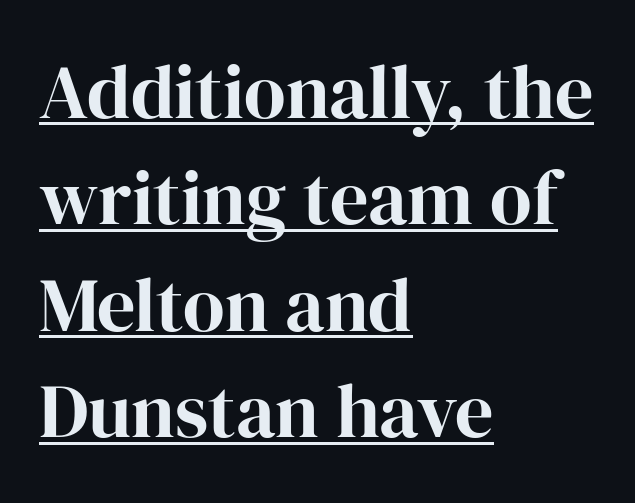
The image shows 76 px serif type, upright; set left-aligned, normal line spacing (1.4x), normal letter spacing, underlined; high stroke contrast and a medium x-height.
